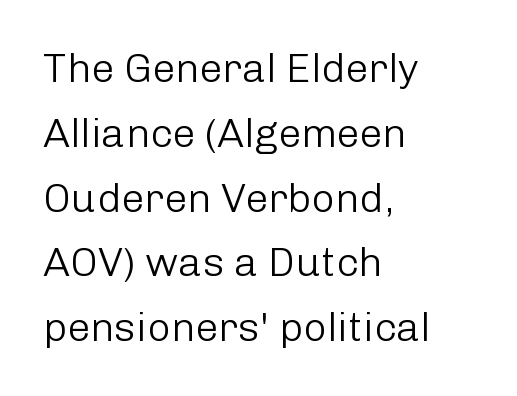
Q: Is the text bold? A: No.
Q: Is the text italic (slanted)? A: No, it is upright.
Q: Is the typeface a serif or a sans-serif typeface? A: Sans-serif.
Q: Is the text underlined? A: No.
Q: How is the paragraph aligned? A: Left-aligned.
Q: Is the spacing between letters normal or unusually wide? A: Normal.
Q: Is the spacing between lines tight, normal or loose? A: Normal.
Q: Width (condensed, normal, or wide)? A: Normal.
Q: Stroke contrast? A: Low.
Q: x-height? A: Medium.
Q: Monospaced? A: No.
